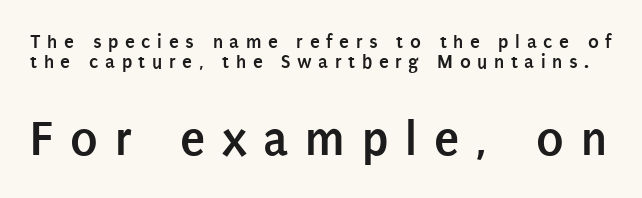
Q: Is the text bold? A: Yes.
Q: Is the text italic (slanted)? A: No, it is upright.
Q: Is the typeface a serif or a sans-serif typeface? A: Sans-serif.
Q: Is the text underlined? A: No.
Q: Is the spacing between letters normal or unusually wide? A: Unusually wide.
Q: Is the spacing between lines tight, normal or loose? A: Tight.
Q: Which block of text is set in a larger size, the first (top) or the second (bottom)? A: The second (bottom) one.
Q: Width (condensed, normal, or wide)? A: Condensed.
Q: Stroke contrast? A: Low.
Q: x-height? A: Large.
Q: Monospaced? A: No.
